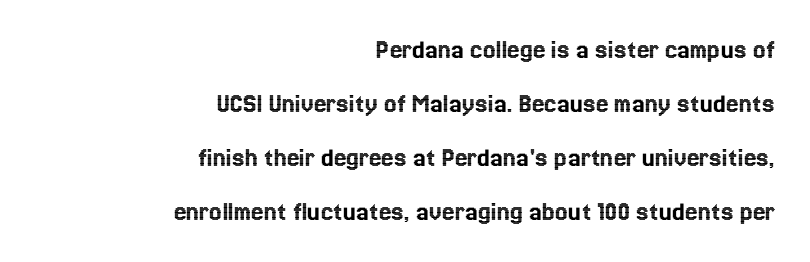
The image shows 28 px text type, upright; set right-aligned, loose line spacing (1.93x), normal letter spacing, not underlined; a medium x-height.
